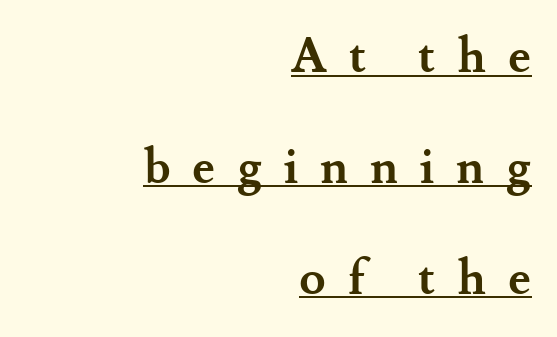
The image shows 48 px semibold serif type, upright; set right-aligned, loose line spacing (2.31x), unusually wide letter spacing (+0.45 em), underlined; medium stroke contrast and a small x-height.
